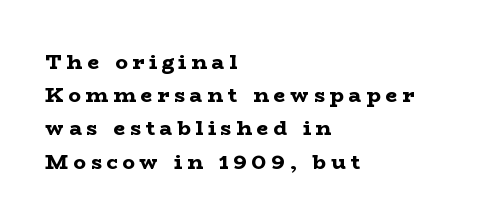
The sample has been set heavy, in full bold. These lines stack with their left ends in a neat column. This is roman type, the default non-slanted kind. The space beneath each line is pristine and unruled. Is the letter spacing exaggerated? Yes — the characters are pushed far apart. Each new line begins a customary step beneath the previous one.
